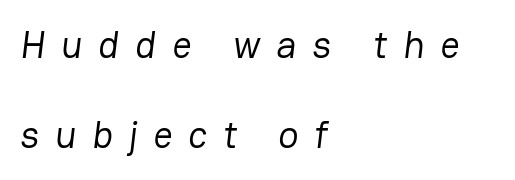
In terms of letterspacing, this is a distinctly airy, spread setting. Heaviness? Minimal to ordinary, like unemphasized prose. To sum up the face: it is a sans, with no serifs. Typeset ragged right — the left edge is the straight one.
